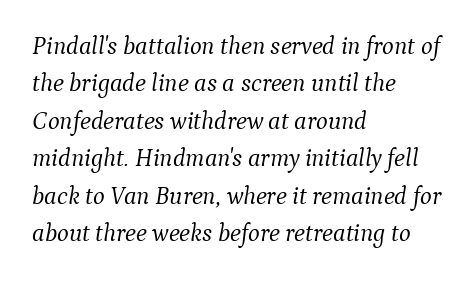
Q: Is the text bold? A: No.
Q: Is the text italic (slanted)? A: Yes, it leans right by about 9 degrees.
Q: Is the text underlined? A: No.
Q: How is the paragraph aligned? A: Left-aligned.
Q: Is the spacing between letters normal or unusually wide? A: Normal.
Q: Is the spacing between lines tight, normal or loose? A: Normal.
